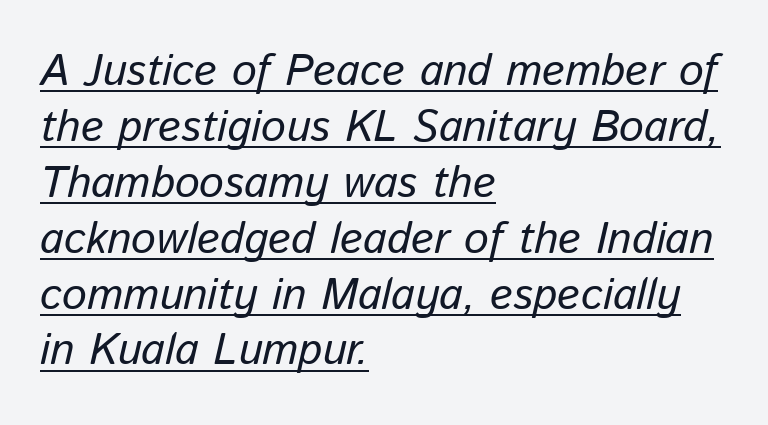
{"italic": "yes", "lean": "right", "slant_degrees": 13, "bold": "no", "weight": "regular", "width": "normal", "stroke_contrast": "low", "x_height": "medium", "monospaced": "no", "underline": "yes", "align": "left", "line_spacing": "normal", "line_spacing_ratio": 1.27, "letter_spacing": "normal", "letter_spacing_em": 0.0, "glyph_px": 44}
